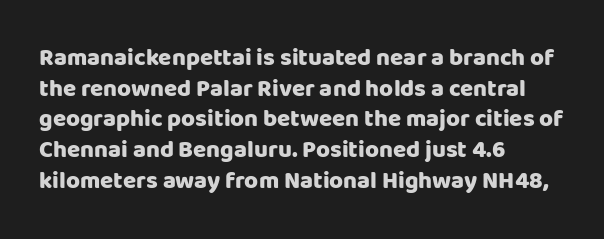
{"italic": "no", "bold": "yes", "underline": "no", "align": "left", "line_spacing": "normal", "line_spacing_ratio": 1.28, "letter_spacing": "normal", "letter_spacing_em": 0.0, "glyph_px": 24}
